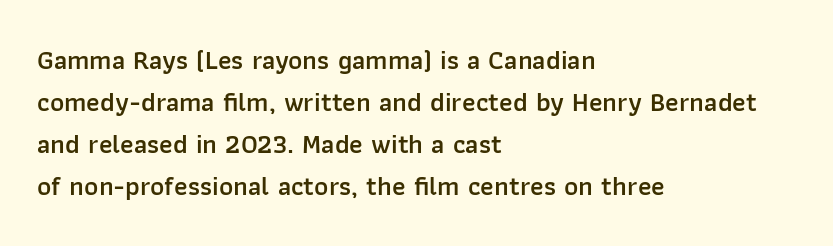
{"italic": "no", "bold": "semi", "underline": "no", "align": "left", "line_spacing": "normal", "line_spacing_ratio": 1.56, "letter_spacing": "normal", "letter_spacing_em": 0.0, "glyph_px": 27}
